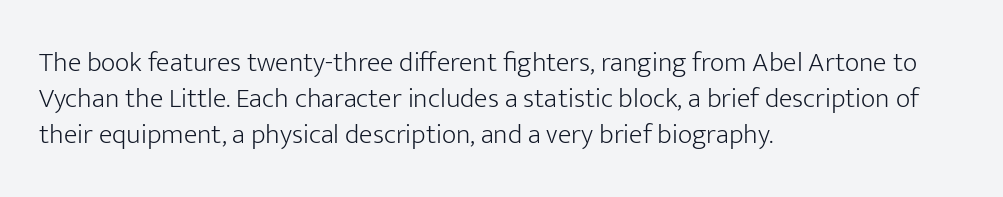
Q: Is the text bold? A: No.
Q: Is the text italic (slanted)? A: No, it is upright.
Q: Is the typeface a serif or a sans-serif typeface? A: Sans-serif.
Q: Is the text underlined? A: No.
Q: How is the paragraph aligned? A: Left-aligned.
Q: Is the spacing between letters normal or unusually wide? A: Normal.
Q: Is the spacing between lines tight, normal or loose? A: Normal.
Q: Width (condensed, normal, or wide)? A: Normal.
Q: Stroke contrast? A: Low.
Q: x-height? A: Medium.
Q: Monospaced? A: No.
